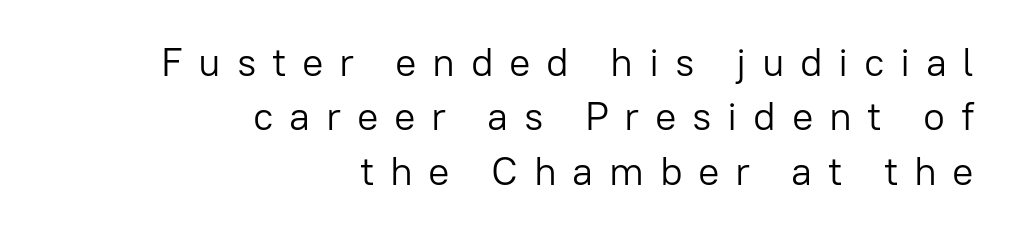
The image shows 40 px light sans-serif type, upright; set right-aligned, normal line spacing (1.36x), unusually wide letter spacing (+0.39 em), not underlined; low stroke contrast and a medium x-height.
